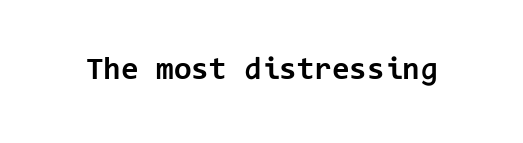
The image shows 32 px bold sans-serif type, upright, monospaced; set normal letter spacing, not underlined; low stroke contrast and a medium x-height.
